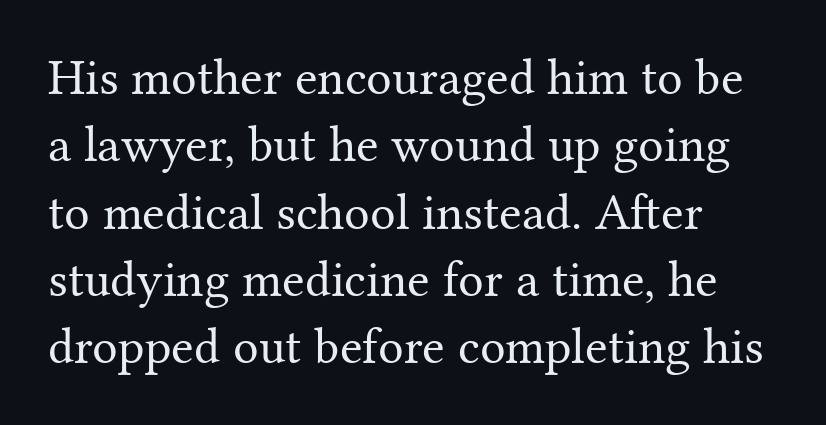
Q: Is the text bold? A: No.
Q: Is the text italic (slanted)? A: No, it is upright.
Q: Is the typeface a serif or a sans-serif typeface? A: Serif.
Q: Is the text underlined? A: No.
Q: How is the paragraph aligned? A: Left-aligned.
Q: Is the spacing between letters normal or unusually wide? A: Normal.
Q: Is the spacing between lines tight, normal or loose? A: Normal.
Q: Width (condensed, normal, or wide)? A: Normal.
Q: Stroke contrast? A: Medium.
Q: x-height? A: Medium.
Q: Monospaced? A: No.
